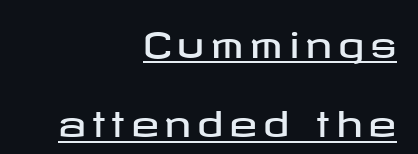
Right-aligned paragraph, ragged on the left. Typographically, this falls in the sans-serif category. Do the letters lean? They stand straight. Horizontal bands of white between lines are thick stripes. Looks like someone drew a line under every word here.
